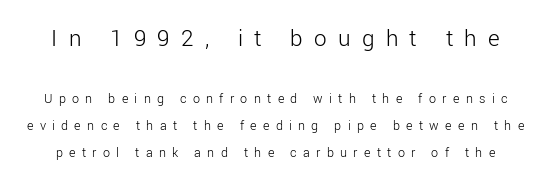
Q: Is the text bold? A: No.
Q: Is the text italic (slanted)? A: No, it is upright.
Q: Is the text underlined? A: No.
Q: Is the spacing between letters normal or unusually wide? A: Unusually wide.
Q: Is the spacing between lines tight, normal or loose? A: Loose.
Q: Which block of text is set in a larger size, the first (top) or the second (bottom)? A: The first (top) one.
